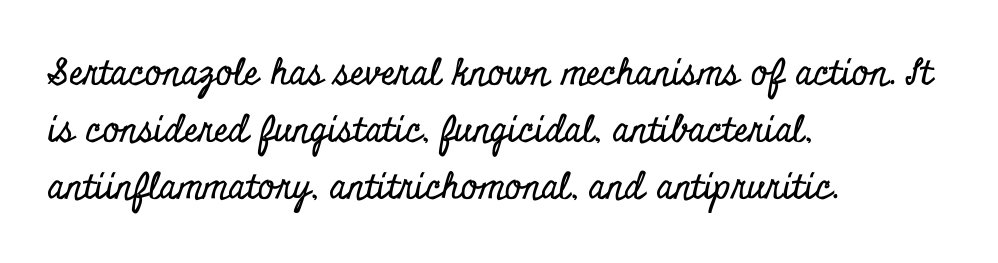
The image shows 36 px condensed serif type; set left-aligned, normal line spacing (1.58x), normal letter spacing, not underlined; low stroke contrast and a small x-height.
